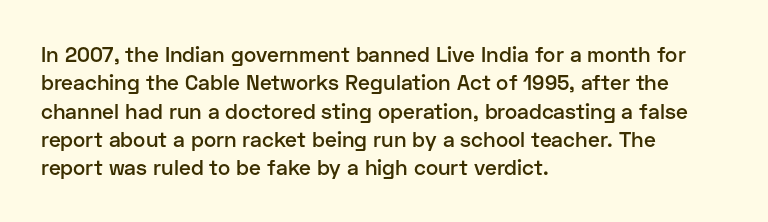
{"italic": "no", "bold": "semi", "underline": "no", "align": "left", "line_spacing": "normal", "line_spacing_ratio": 1.35, "letter_spacing": "normal", "letter_spacing_em": 0.0, "glyph_px": 21}
